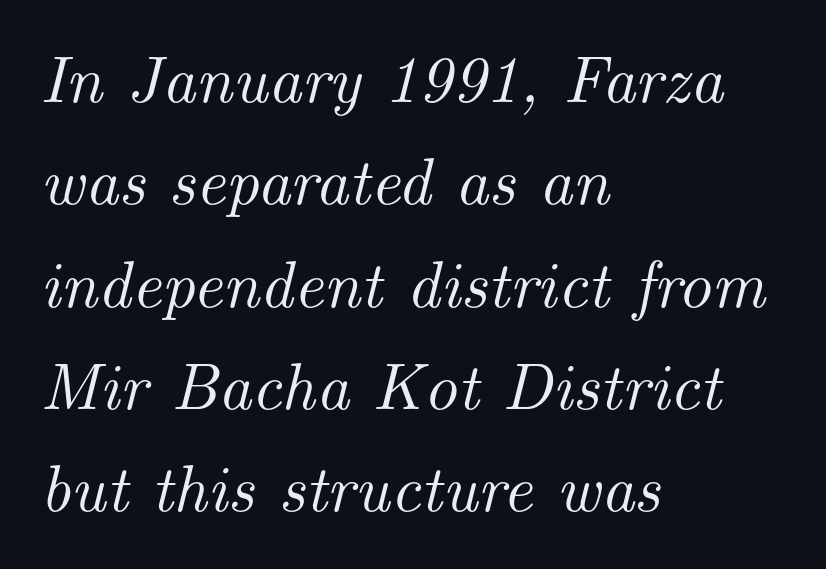
Q: Is the text italic (slanted)? A: Yes, it leans right by about 14 degrees.
Q: Is the typeface a serif or a sans-serif typeface? A: Serif.
Q: Is the text underlined? A: No.
Q: How is the paragraph aligned? A: Left-aligned.
Q: Is the spacing between letters normal or unusually wide? A: Normal.
Q: Is the spacing between lines tight, normal or loose? A: Normal.
Q: Width (condensed, normal, or wide)? A: Normal.
Q: Stroke contrast? A: Medium.
Q: x-height? A: Small.
Q: Monospaced? A: No.
